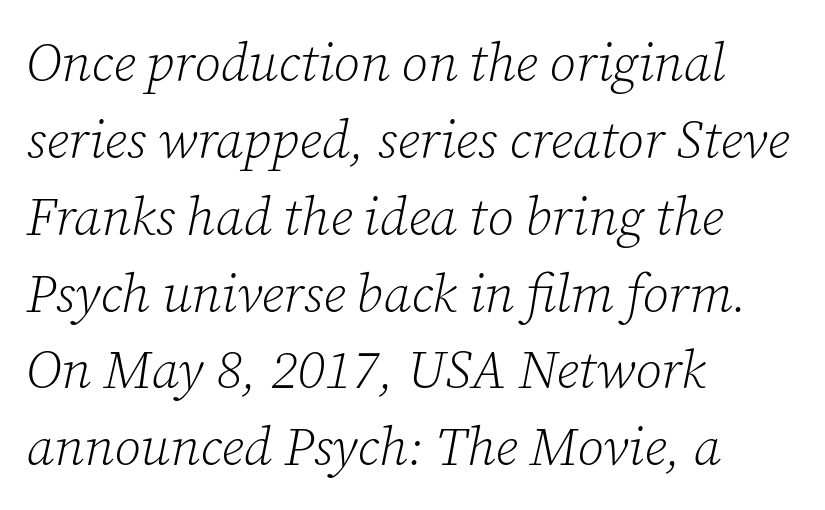
What kind of face is this? One with serifs. What's the leading like? Ordinary, nothing unusual. These glyphs show unthickened strokes, regular width or finer. Visually the block forms a straight wall on the left and a jagged coastline on the right. Compared with ordinary roman type, these characters are visibly tilted. No extra tracking has been applied to these lines.
